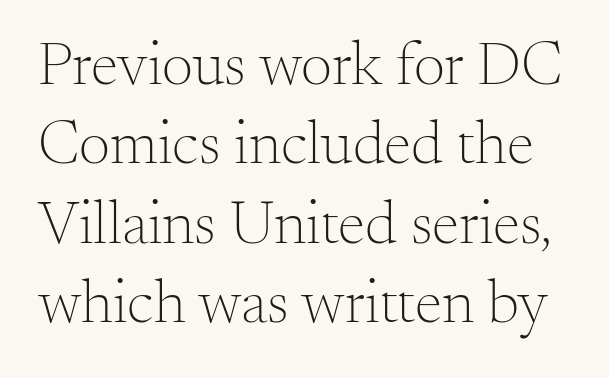
Q: Is the text bold? A: No.
Q: Is the text italic (slanted)? A: No, it is upright.
Q: Is the typeface a serif or a sans-serif typeface? A: Serif.
Q: Is the text underlined? A: No.
Q: Is the spacing between letters normal or unusually wide? A: Normal.
Q: Is the spacing between lines tight, normal or loose? A: Normal.
Q: Width (condensed, normal, or wide)? A: Normal.
Q: Stroke contrast? A: Medium.
Q: x-height? A: Small.
Q: Monospaced? A: No.
